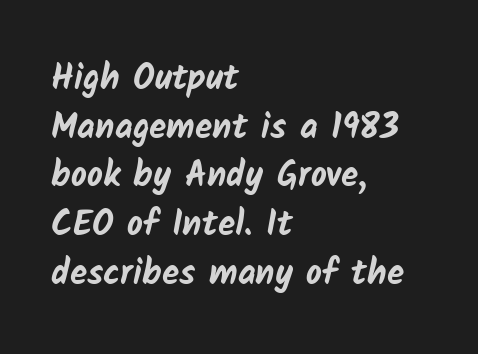
Rows of type keep a routine distance in the vertical direction. Caption: multi-line text, flush left, ragged right. Each letter keeps its own natural width here, so spacing adapts to shape. Unlike a traditional serif, this face leaves its strokes unadorned. Is the letter spacing exaggerated? No — it looks like the ordinary default. Words float on clear page, feet unadorned.
